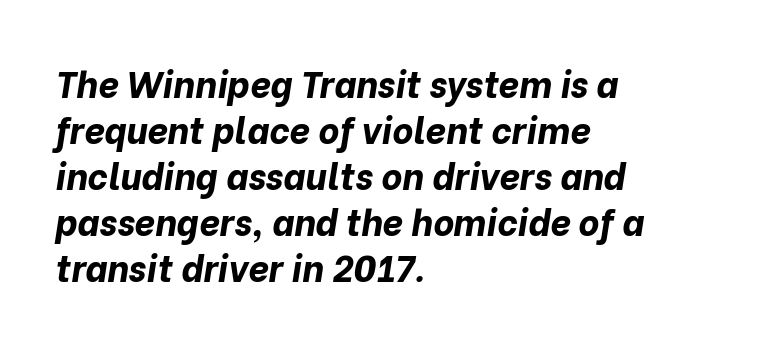
{"italic": "yes", "lean": "right", "slant_degrees": 10, "bold": "yes", "weight": "bold", "width": "normal", "stroke_contrast": "low", "x_height": "medium", "monospaced": "no", "underline": "no", "align": "left", "line_spacing": "normal", "line_spacing_ratio": 1.28, "letter_spacing": "normal", "letter_spacing_em": 0.0, "glyph_px": 36}
